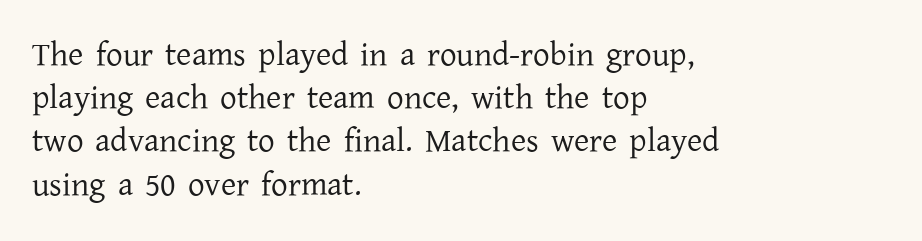
This sample keeps an unexceptional amount of space between lines. No letter is thick-stroked: the sample isn't bold. Do the characters align in a grid? No, the font is proportional. How are the letters spaced? Ordinarily, with no added tracking. Notice how the passage keeps a crisp vertical edge on the left only.
